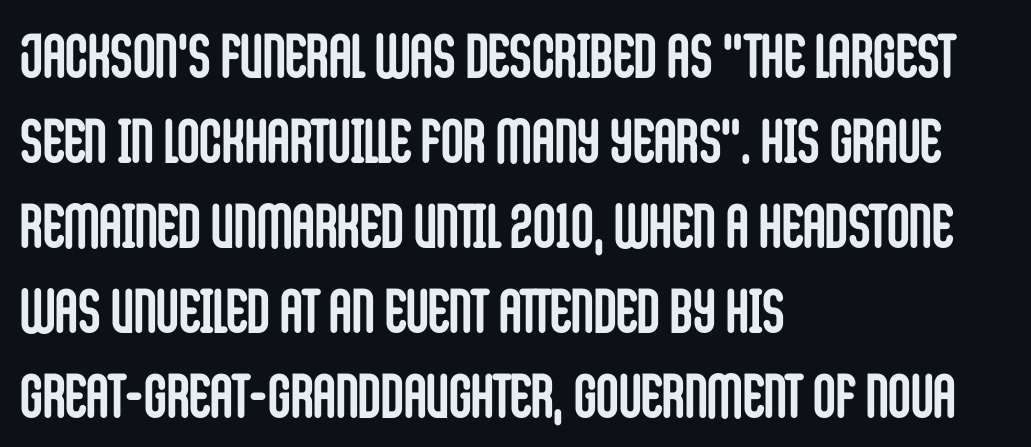
The image shows 62 px semibold, condensed sans-serif type, upright; set left-aligned, normal line spacing (1.37x), normal letter spacing, not underlined; low stroke contrast and a large x-height.
